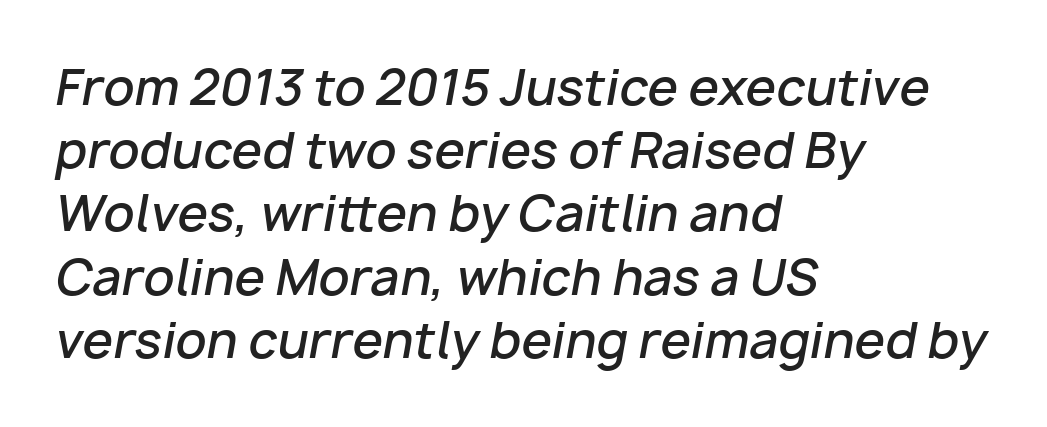
Q: Is the text bold? A: Semi-bold.
Q: Is the text italic (slanted)? A: Yes, it leans right by about 10 degrees.
Q: Is the text underlined? A: No.
Q: How is the paragraph aligned? A: Left-aligned.
Q: Is the spacing between letters normal or unusually wide? A: Normal.
Q: Is the spacing between lines tight, normal or loose? A: Normal.
Q: Width (condensed, normal, or wide)? A: Normal.
Q: Stroke contrast? A: Low.
Q: x-height? A: Medium.
Q: Monospaced? A: No.
